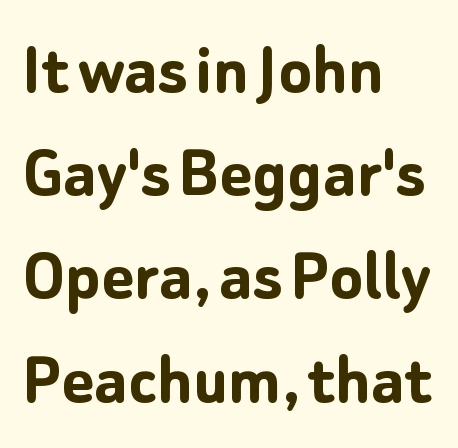
Q: Is the text bold? A: Yes.
Q: Is the text italic (slanted)? A: No, it is upright.
Q: Is the typeface a serif or a sans-serif typeface? A: Sans-serif.
Q: Is the text underlined? A: No.
Q: How is the paragraph aligned? A: Left-aligned.
Q: Is the spacing between letters normal or unusually wide? A: Normal.
Q: Is the spacing between lines tight, normal or loose? A: Normal.
Q: Width (condensed, normal, or wide)? A: Normal.
Q: Stroke contrast? A: Low.
Q: x-height? A: Medium.
Q: Monospaced? A: No.
